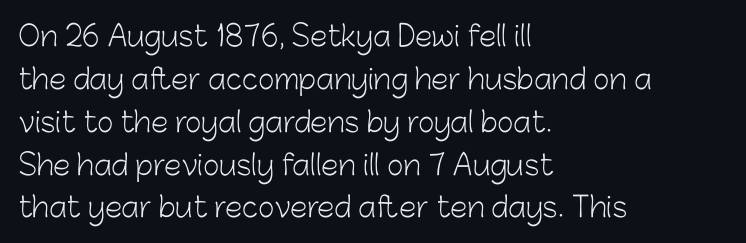
The image shows 28 px light sans-serif type, upright; set left-aligned, normal line spacing (1.53x), normal letter spacing, not underlined; low stroke contrast and a medium x-height.
